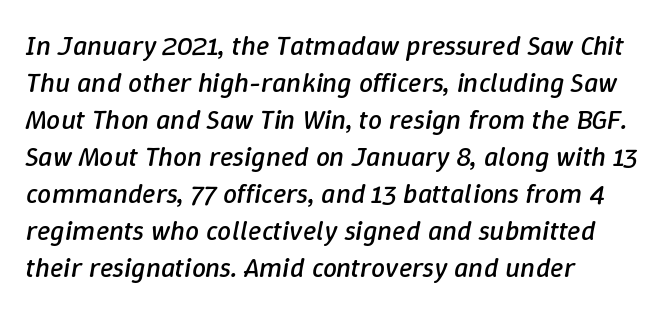
No extra tracking has been applied to these lines. These lines are rendered in a variable-pitch font. When letters slant like this, we call the style italic. Honestly, the row spacing looks completely unremarkable. Heaviness? Minimal to ordinary, like unemphasized prose. The baseline area is clear.
